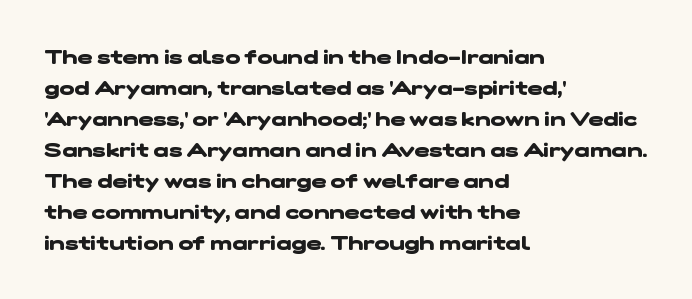
Reading down the block, your eye returns to a fixed left position each line. Each glyph is drawn with heavy, bold strokes. These lines keep a tight, regular rhythm from letter to letter. The gap between lines stays unmarked.
